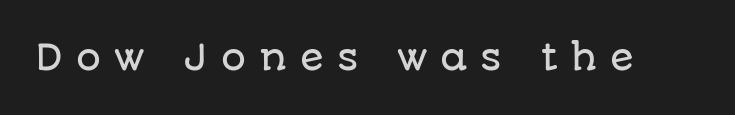
{"serif": "no", "italic": "no", "width": "normal", "stroke_contrast": "low", "x_height": "large", "monospaced": "no", "underline": "no", "letter_spacing": "wide", "letter_spacing_em": 0.37, "glyph_px": 35}
